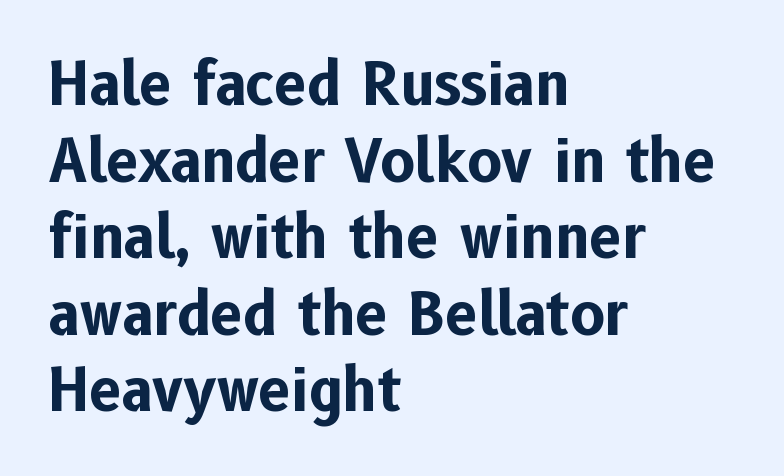
{"serif": "no", "italic": "no", "bold": "yes", "weight": "bold", "width": "normal", "stroke_contrast": "low", "x_height": "medium", "monospaced": "no", "underline": "no", "align": "left", "line_spacing": "normal", "line_spacing_ratio": 1.32, "letter_spacing": "normal", "letter_spacing_em": 0.0, "glyph_px": 58}
